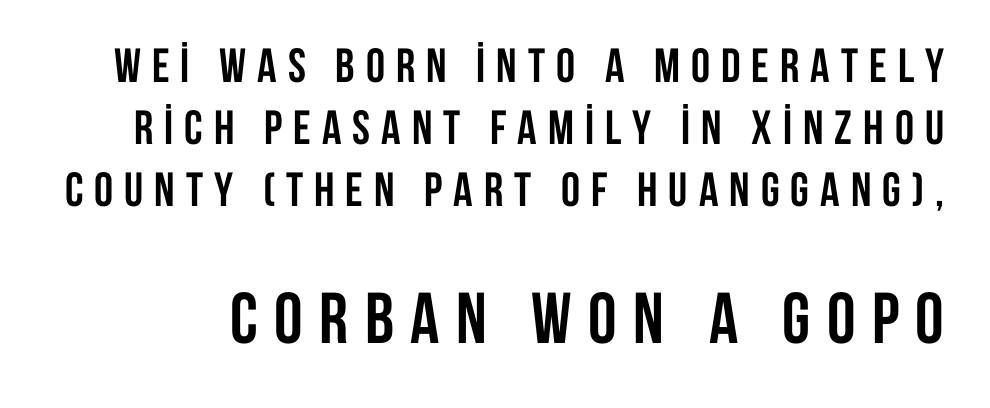
Q: Is the text bold? A: Yes.
Q: Is the text italic (slanted)? A: No, it is upright.
Q: Is the typeface a serif or a sans-serif typeface? A: Sans-serif.
Q: Is the text underlined? A: No.
Q: Is the spacing between letters normal or unusually wide? A: Unusually wide.
Q: Is the spacing between lines tight, normal or loose? A: Normal.
Q: Which block of text is set in a larger size, the first (top) or the second (bottom)? A: The second (bottom) one.
Q: Width (condensed, normal, or wide)? A: Condensed.
Q: Stroke contrast? A: Low.
Q: x-height? A: Large.
Q: Monospaced? A: No.
